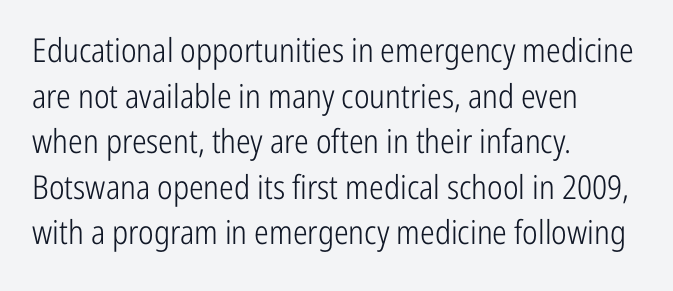
Q: Is the text bold? A: No.
Q: Is the text italic (slanted)? A: No, it is upright.
Q: Is the typeface a serif or a sans-serif typeface? A: Sans-serif.
Q: Is the text underlined? A: No.
Q: How is the paragraph aligned? A: Left-aligned.
Q: Is the spacing between letters normal or unusually wide? A: Normal.
Q: Is the spacing between lines tight, normal or loose? A: Normal.
Q: Width (condensed, normal, or wide)? A: Condensed.
Q: Stroke contrast? A: Low.
Q: x-height? A: Medium.
Q: Monospaced? A: No.
